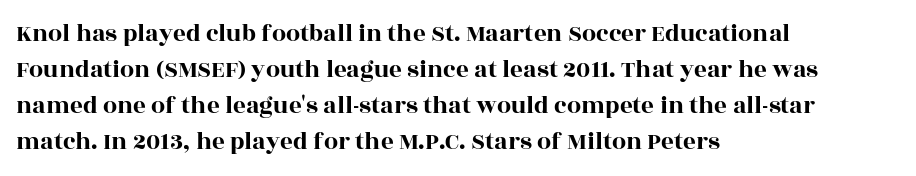
{"italic": "no", "underline": "no", "align": "left", "line_spacing": "normal", "line_spacing_ratio": 1.44, "letter_spacing": "normal", "letter_spacing_em": 0.0, "glyph_px": 25}
